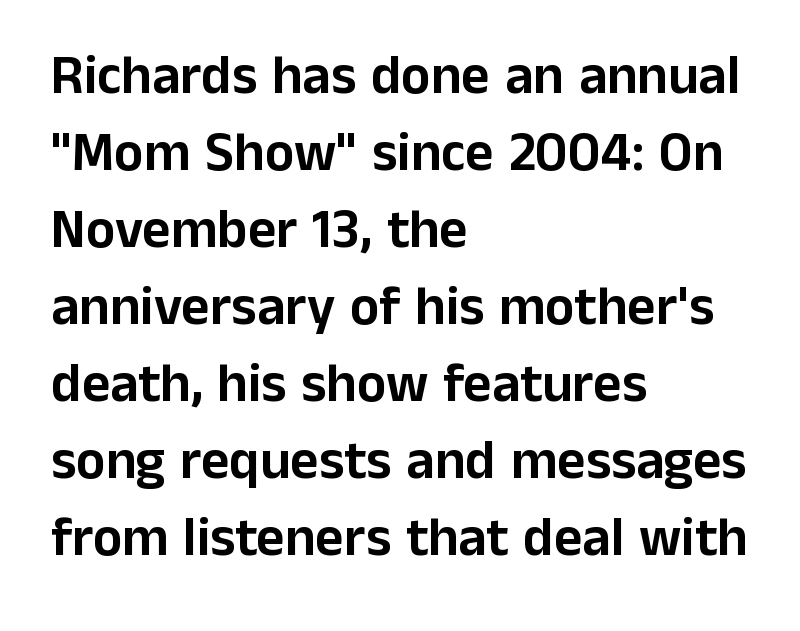
The image shows 55 px sans-serif type, upright; set left-aligned, normal line spacing (1.4x), normal letter spacing, not underlined; low stroke contrast and a medium x-height.
